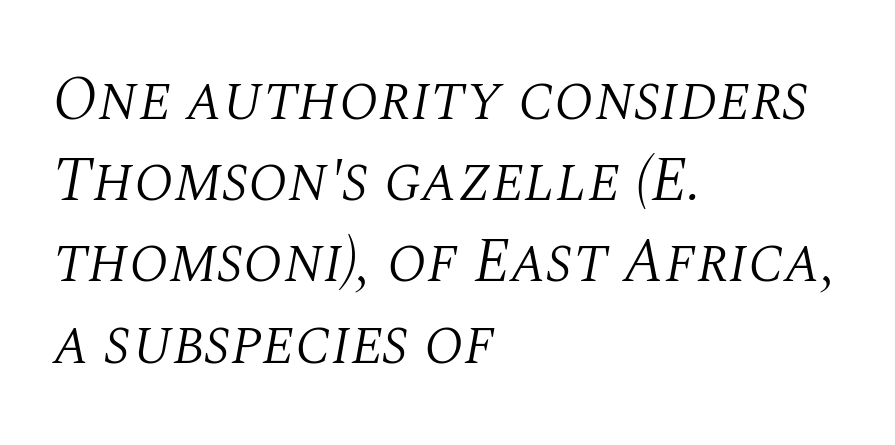
The font is comparable to plain body text, perhaps lighter. The space directly below the letters is spotless. To sum up the face: it has serifs. Think of a printed novel: that variable character pitch is what you see here. You can tell it's italic because the verticals aren't actually vertical.
